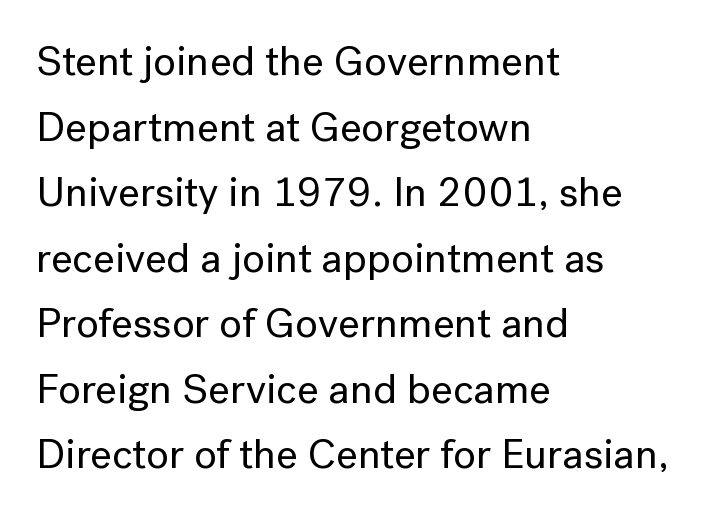
The image shows 42 px sans-serif type, upright; set left-aligned, normal line spacing (1.56x), normal letter spacing, not underlined; low stroke contrast and a medium x-height.
